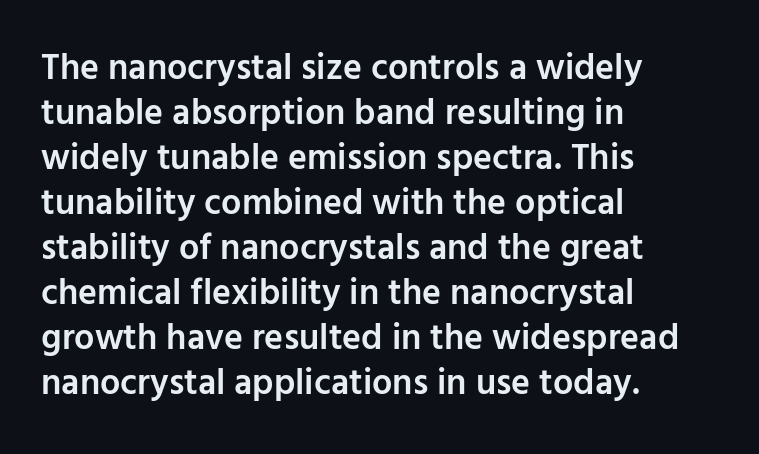
Q: Is the text bold? A: Semi-bold.
Q: Is the text italic (slanted)? A: No, it is upright.
Q: Is the typeface a serif or a sans-serif typeface? A: Sans-serif.
Q: Is the text underlined? A: No.
Q: How is the paragraph aligned? A: Left-aligned.
Q: Is the spacing between letters normal or unusually wide? A: Normal.
Q: Is the spacing between lines tight, normal or loose? A: Normal.
Q: Width (condensed, normal, or wide)? A: Normal.
Q: Stroke contrast? A: Low.
Q: x-height? A: Medium.
Q: Monospaced? A: No.
